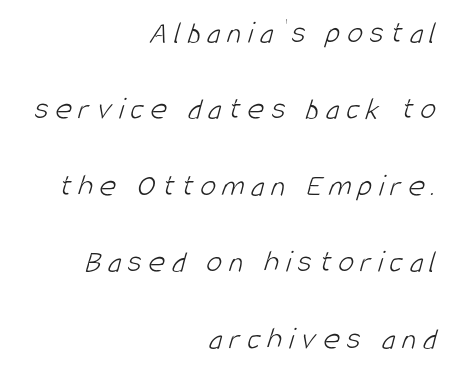
{"serif": "no", "bold": "no", "weight": "light", "width": "condensed", "stroke_contrast": "low", "x_height": "large", "monospaced": "no", "underline": "no", "align": "right", "line_spacing": "loose", "line_spacing_ratio": 2.39, "letter_spacing": "wide", "letter_spacing_em": 0.21, "glyph_px": 32}
